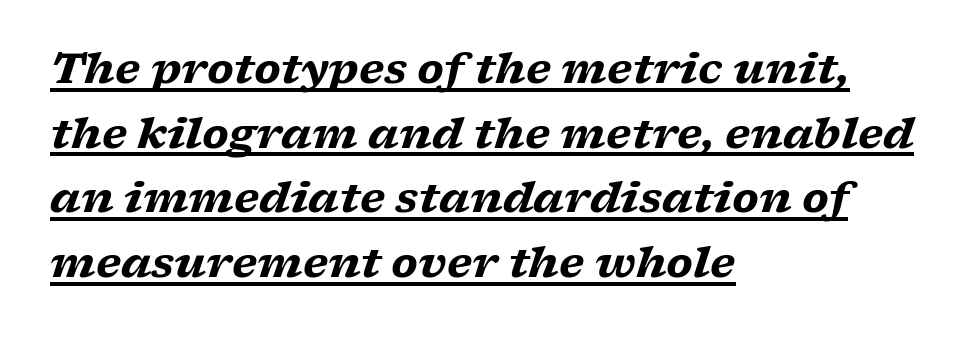
{"serif": "yes", "italic": "yes", "lean": "right", "slant_degrees": 17, "bold": "yes", "weight": "heavy", "width": "wide", "stroke_contrast": "low", "x_height": "medium", "monospaced": "no", "underline": "yes", "align": "left", "line_spacing": "normal", "line_spacing_ratio": 1.54, "letter_spacing": "normal", "letter_spacing_em": 0.0, "glyph_px": 42}
